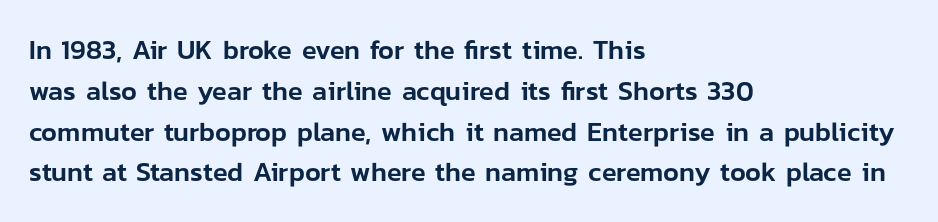
{"italic": "no", "underline": "no", "align": "left", "line_spacing": "normal", "line_spacing_ratio": 1.51, "letter_spacing": "normal", "letter_spacing_em": 0.0, "glyph_px": 27}
